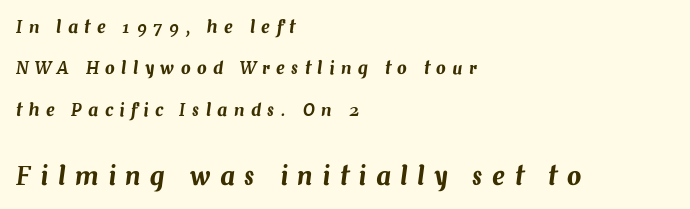
Vertical spacing — loose. The rendering inserts visible extra space after every character. Larger block? The one below; the one above is distinctly smaller. The lines in this sample share a left origin and differ only in where they stop. The gap between lines stays unmarked. If you drew a line through each stem, it would be angled.
